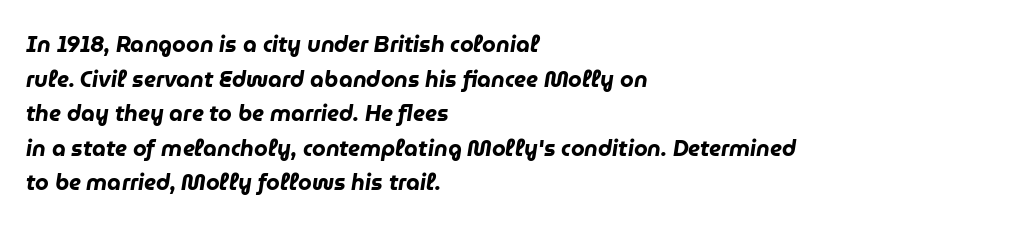
A typesetter would call this leading conventional body-copy spacing. The typography opts for an oblique posture over an upright one. Bold? Absolutely — the strokes are thick and heavy. One-word summary of the alignment: left. Words appear dense and cohesive because spacing is normal. The words here are not underlined.
